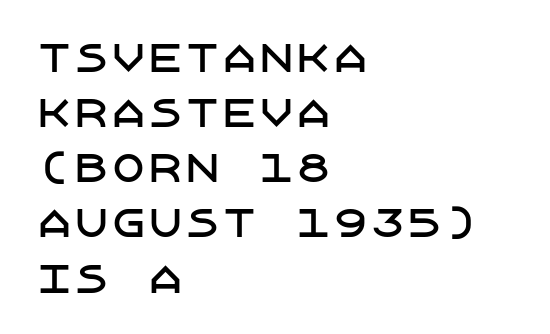
{"serif": "no", "italic": "no", "width": "normal", "stroke_contrast": "low", "x_height": "large", "underline": "no", "align": "left", "line_spacing": "normal", "line_spacing_ratio": 1.49, "letter_spacing": "normal", "letter_spacing_em": 0.0, "glyph_px": 37}
